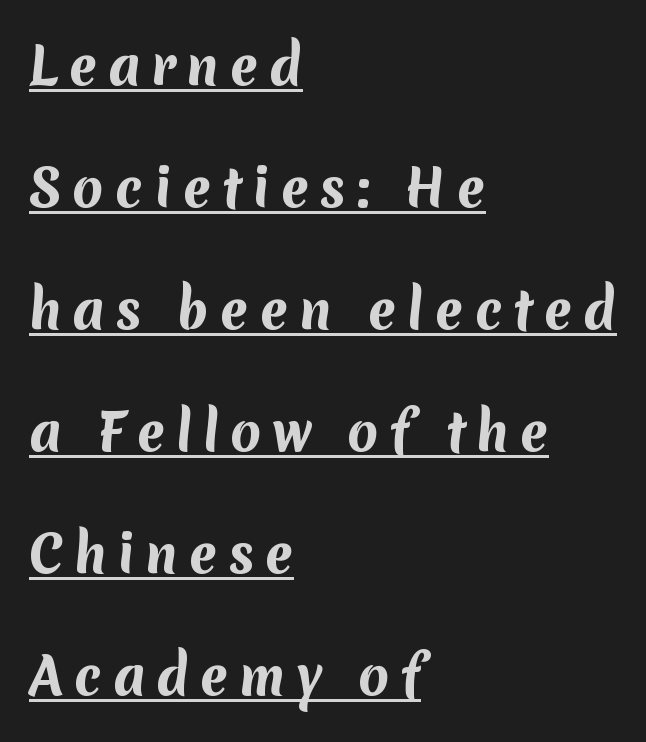
Q: Is the text bold? A: Yes.
Q: Is the typeface a serif or a sans-serif typeface? A: Sans-serif.
Q: Is the text underlined? A: Yes.
Q: How is the paragraph aligned? A: Left-aligned.
Q: Is the spacing between letters normal or unusually wide? A: Unusually wide.
Q: Is the spacing between lines tight, normal or loose? A: Loose.
Q: Width (condensed, normal, or wide)? A: Normal.
Q: Stroke contrast? A: Medium.
Q: x-height? A: Medium.
Q: Monospaced? A: No.
